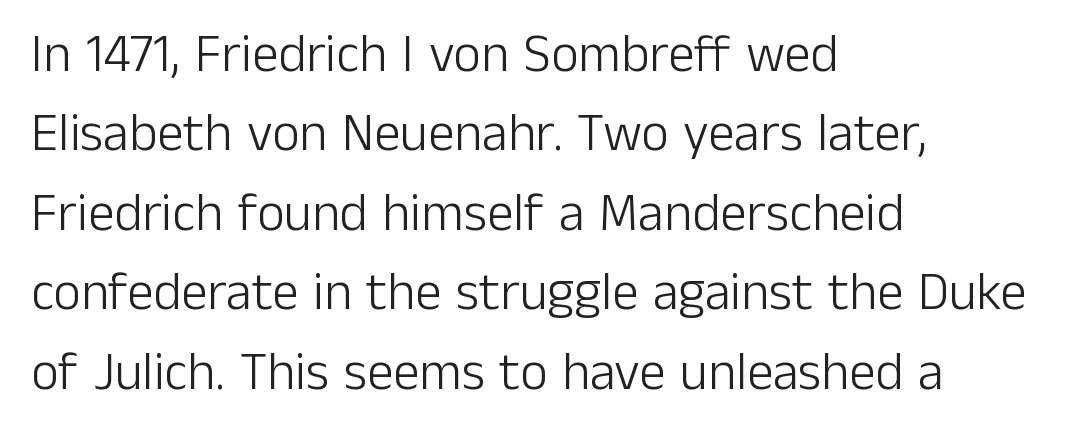
The image shows 53 px light sans-serif type, upright; set left-aligned, normal line spacing (1.5x), normal letter spacing, not underlined; low stroke contrast and a medium x-height.
